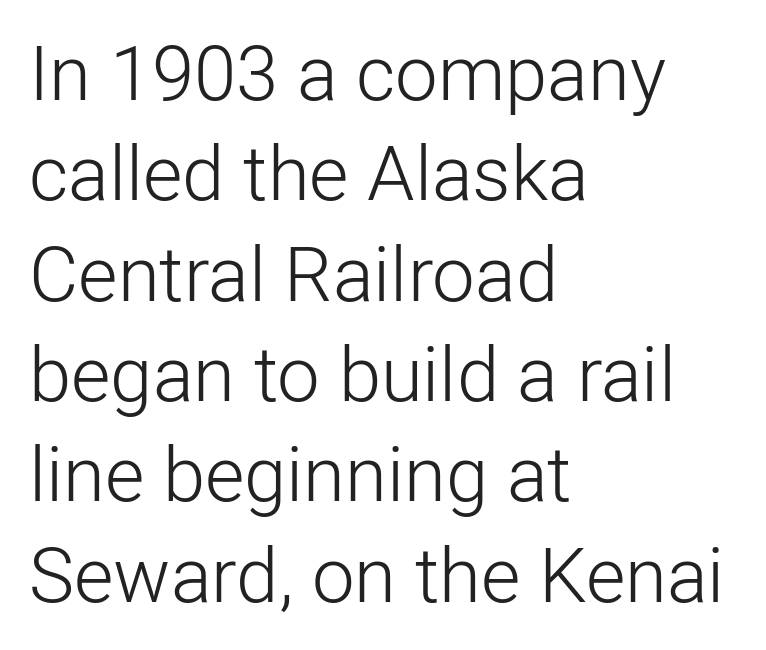
{"serif": "no", "italic": "no", "bold": "no", "weight": "light", "width": "normal", "stroke_contrast": "low", "x_height": "medium", "monospaced": "no", "underline": "no", "align": "left", "line_spacing": "normal", "line_spacing_ratio": 1.32, "letter_spacing": "normal", "letter_spacing_em": 0.0, "glyph_px": 76}
